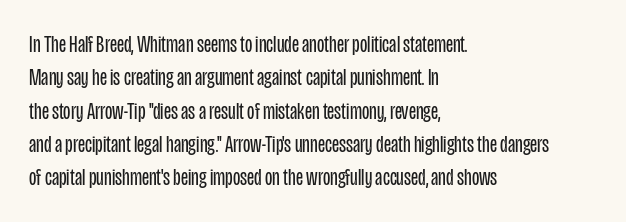
The image shows 24 px text type, upright; set left-aligned, normal line spacing (1.39x), normal letter spacing, not underlined.
